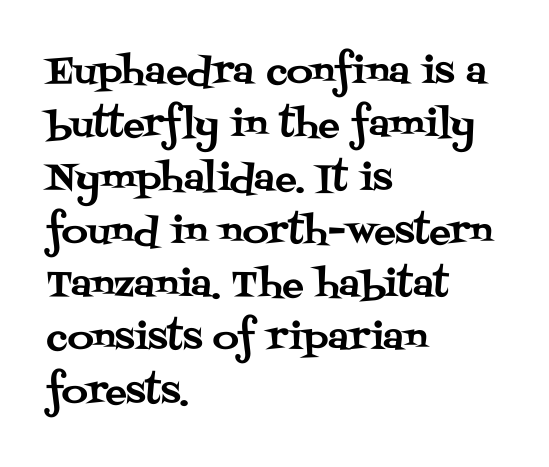
{"serif": "yes", "italic": "no", "width": "normal", "stroke_contrast": "medium", "x_height": "large", "monospaced": "no", "underline": "no", "align": "left", "line_spacing": "normal", "line_spacing_ratio": 1.48, "letter_spacing": "normal", "letter_spacing_em": 0.0, "glyph_px": 36}
